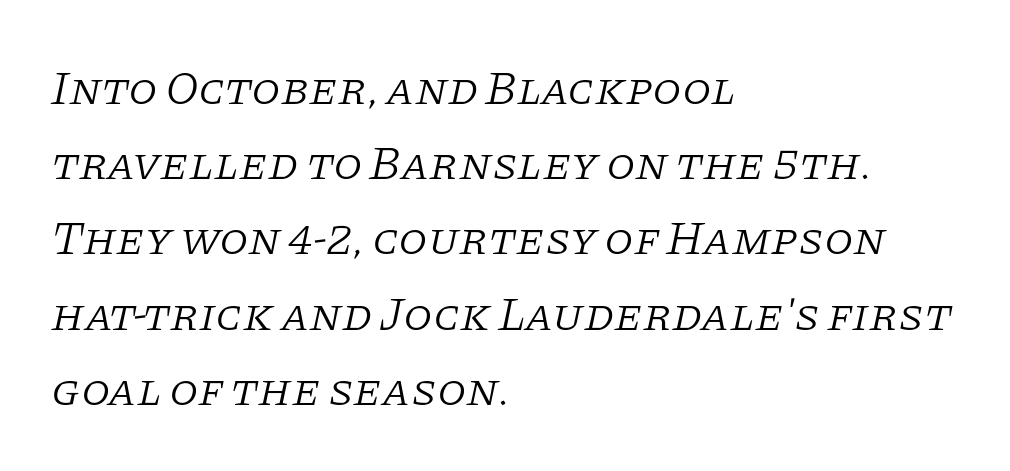
Q: Is the text bold? A: No.
Q: Is the text italic (slanted)? A: Yes, it leans right by about 11 degrees.
Q: Is the typeface a serif or a sans-serif typeface? A: Serif.
Q: Is the text underlined? A: No.
Q: How is the paragraph aligned? A: Left-aligned.
Q: Is the spacing between letters normal or unusually wide? A: Normal.
Q: Is the spacing between lines tight, normal or loose? A: Normal.
Q: Width (condensed, normal, or wide)? A: Normal.
Q: Stroke contrast? A: Low.
Q: x-height? A: Large.
Q: Monospaced? A: No.
